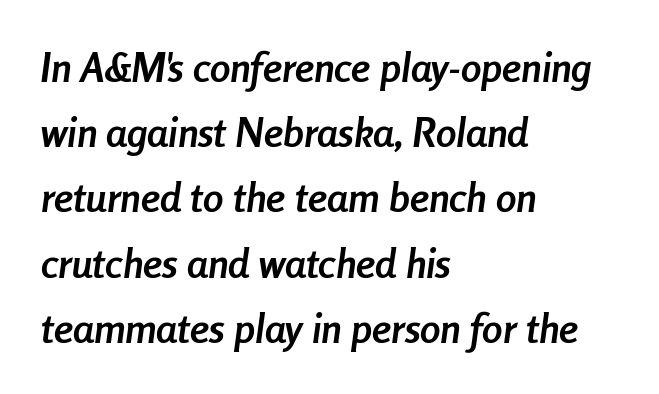
The space between consecutive lines is moderate. Set as a true bold cut, around the 700 mark. A typesetter would call this proportional, since set widths differ per character. Spacing between characters is what you'd get straight out of the box.
